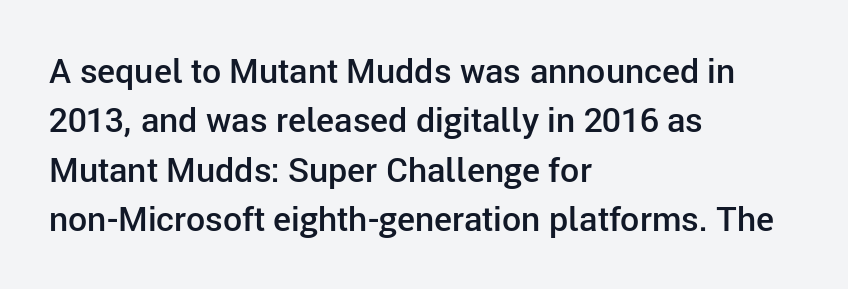
Q: Is the text bold? A: Semi-bold.
Q: Is the text italic (slanted)? A: No, it is upright.
Q: Is the typeface a serif or a sans-serif typeface? A: Sans-serif.
Q: Is the text underlined? A: No.
Q: How is the paragraph aligned? A: Left-aligned.
Q: Is the spacing between letters normal or unusually wide? A: Normal.
Q: Is the spacing between lines tight, normal or loose? A: Normal.
Q: Width (condensed, normal, or wide)? A: Normal.
Q: Stroke contrast? A: Low.
Q: x-height? A: Medium.
Q: Monospaced? A: No.
